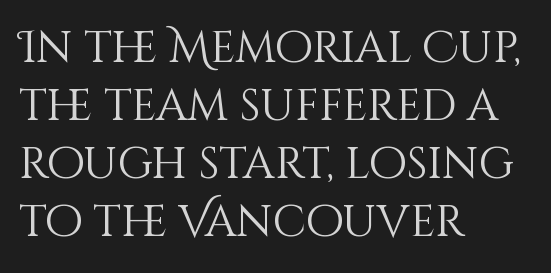
{"italic": "no", "bold": "no", "weight": "light", "width": "normal", "stroke_contrast": "medium", "x_height": "large", "monospaced": "no", "underline": "no", "align": "left", "line_spacing": "normal", "line_spacing_ratio": 1.32, "letter_spacing": "normal", "letter_spacing_em": 0.0, "glyph_px": 44}
